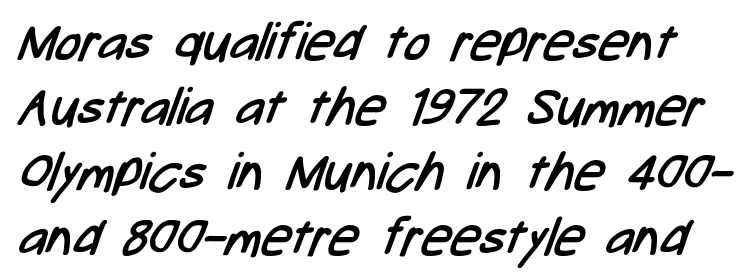
Q: Is the text bold? A: No.
Q: Is the typeface a serif or a sans-serif typeface? A: Sans-serif.
Q: Is the text underlined? A: No.
Q: Is the spacing between letters normal or unusually wide? A: Normal.
Q: Is the spacing between lines tight, normal or loose? A: Normal.
Q: Width (condensed, normal, or wide)? A: Condensed.
Q: Stroke contrast? A: Low.
Q: x-height? A: Medium.
Q: Monospaced? A: No.
